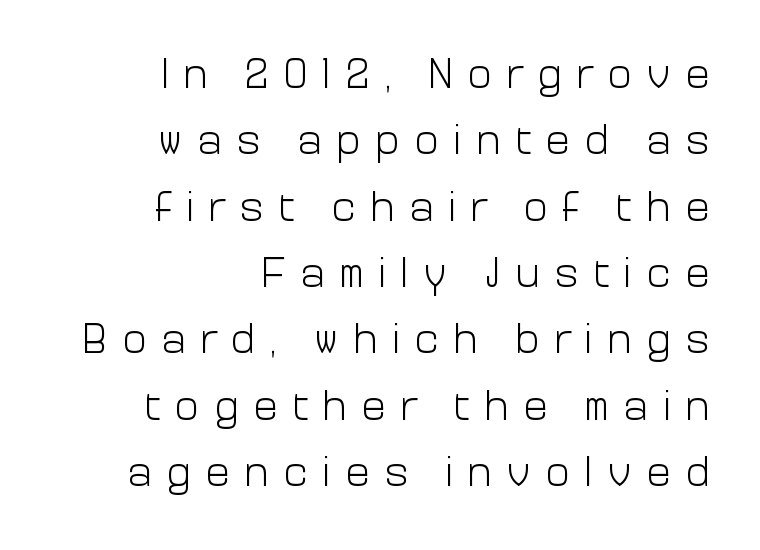
Bare-footed words on every line. In terms of letterspacing, this is a distinctly airy, spread setting. Notice how descenders clear the ascenders below comfortably — that's standard leading. The typeface chosen for these lines omits serifs. The strokes are not fattened; the text isn't bold.
